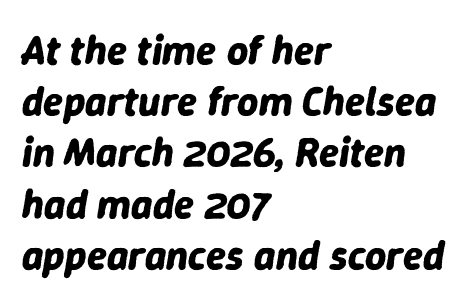
Slant detected: the letters are inclined. The rendering uses natural spacing where letterforms have individual widths. Set as a true bold cut, around the 700 mark. No word sits above an underline. Alignment: flush left. Caption: standard tracking, unaltered.
